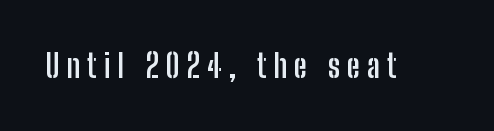
Q: Is the text bold? A: Yes.
Q: Is the text italic (slanted)? A: No, it is upright.
Q: Is the typeface a serif or a sans-serif typeface? A: Sans-serif.
Q: Is the text underlined? A: No.
Q: Is the spacing between letters normal or unusually wide? A: Unusually wide.
Q: Width (condensed, normal, or wide)? A: Condensed.
Q: Stroke contrast? A: Low.
Q: x-height? A: Medium.
Q: Monospaced? A: No.
